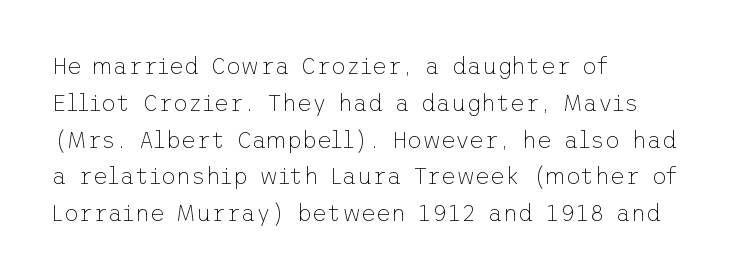
The rendering uses a moderate line-height, typical for paragraphs. The cut favours lightness, reaching ordinary text weight at its darkest. This is roman type, the default non-slanted kind. A student would call this left alignment; a typographer would say flush left, rag right. Honestly, there is no underline to notice here at all. The letterforms sit shoulder to shoulder at normal distance.
